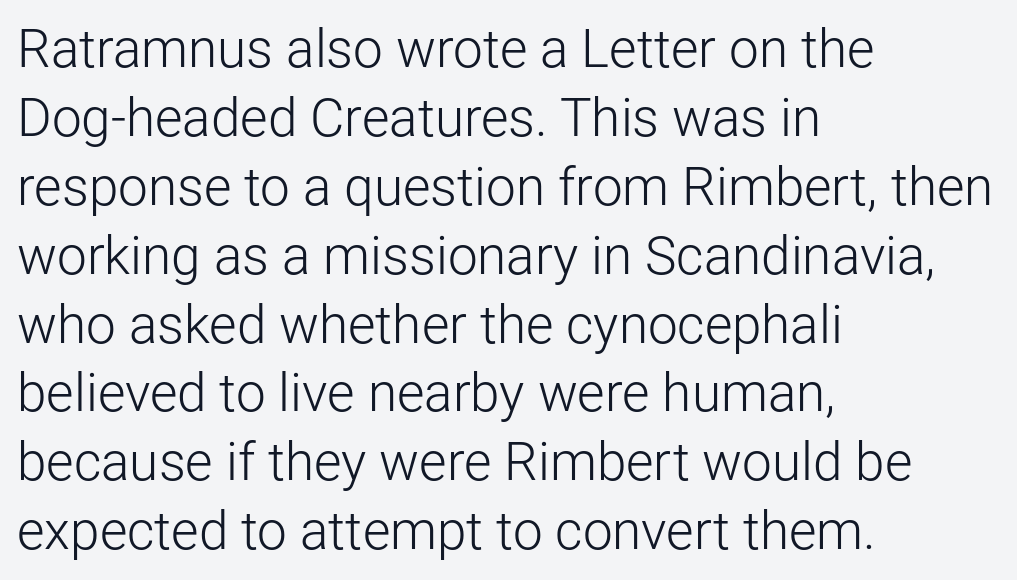
The image shows 53 px light sans-serif type, upright; set left-aligned, normal line spacing (1.3x), normal letter spacing, not underlined; low stroke contrast and a medium x-height.
